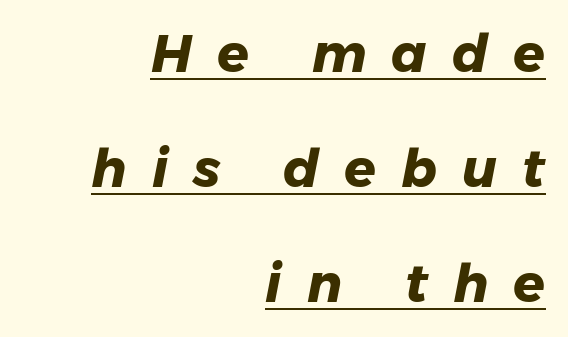
Q: Is the text bold? A: Yes.
Q: Is the typeface a serif or a sans-serif typeface? A: Sans-serif.
Q: Is the text underlined? A: Yes.
Q: How is the paragraph aligned? A: Right-aligned.
Q: Is the spacing between letters normal or unusually wide? A: Unusually wide.
Q: Is the spacing between lines tight, normal or loose? A: Loose.
Q: Width (condensed, normal, or wide)? A: Normal.
Q: Stroke contrast? A: Low.
Q: x-height? A: Medium.
Q: Monospaced? A: No.
